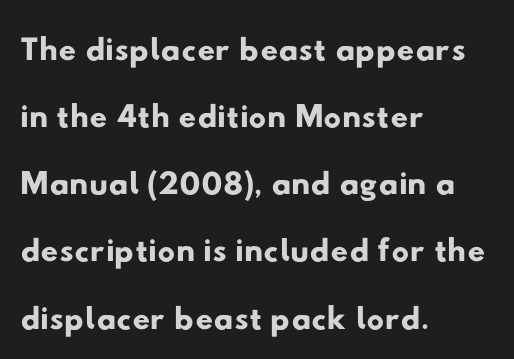
Nobody drew a line under any word here. Is this a sans? Yes — the strokes have no serifs. There is no visible air inserted between adjacent glyphs. The lines are quadded left. These lines sit exactly where default settings would place them. You could not count columns in this text — the font is proportionally spaced.
